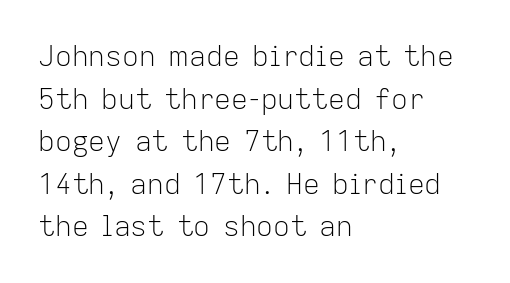
This sample is left-justified, so line endings fall wherever the words run out. The letters sit at their default tracking, neither squeezed nor spread. Do the characters align in a grid? No, the font is proportional. The line-height multiplier appears to be the usual default. Is the stroke heavy? The answer is a plain regular-or-lighter.
